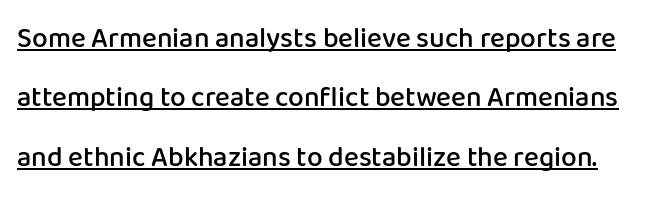
{"serif": "no", "italic": "no", "bold": "semi", "weight": "semibold", "width": "normal", "stroke_contrast": "low", "x_height": "medium", "monospaced": "no", "underline": "yes", "line_spacing": "loose", "line_spacing_ratio": 2.12, "letter_spacing": "normal", "letter_spacing_em": 0.0, "glyph_px": 28}
